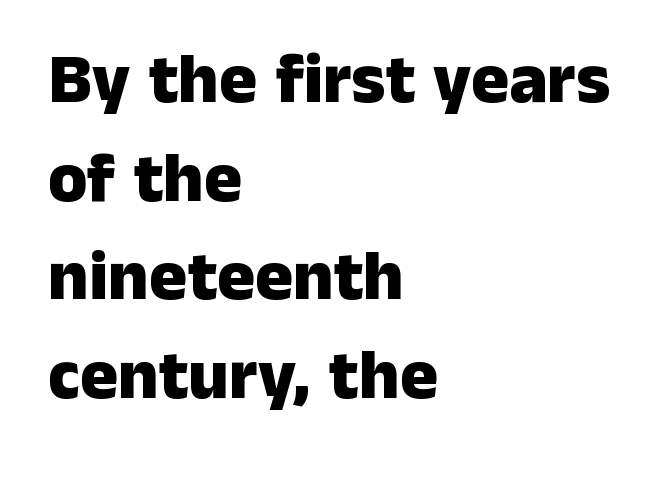
{"serif": "no", "italic": "no", "bold": "yes", "weight": "heavy", "width": "normal", "stroke_contrast": "low", "x_height": "medium", "monospaced": "no", "underline": "no", "align": "left", "line_spacing": "normal", "line_spacing_ratio": 1.39, "letter_spacing": "normal", "letter_spacing_em": 0.0, "glyph_px": 71}
